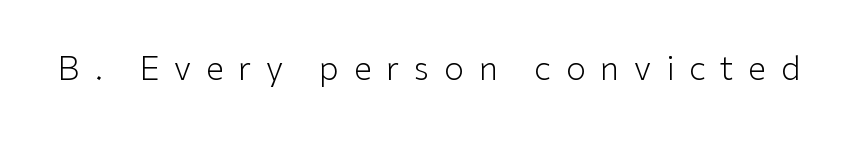
Q: Is the text bold? A: No.
Q: Is the text italic (slanted)? A: No, it is upright.
Q: Is the typeface a serif or a sans-serif typeface? A: Sans-serif.
Q: Is the text underlined? A: No.
Q: Is the spacing between letters normal or unusually wide? A: Unusually wide.
Q: Width (condensed, normal, or wide)? A: Normal.
Q: Stroke contrast? A: Low.
Q: x-height? A: Medium.
Q: Monospaced? A: No.
